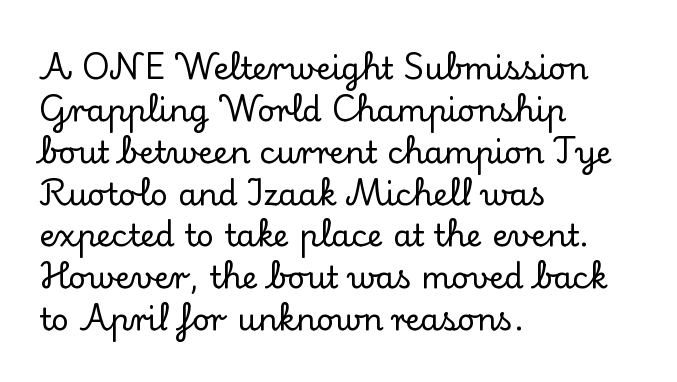
Q: Is the text italic (slanted)? A: No, it is upright.
Q: Is the typeface a serif or a sans-serif typeface? A: Serif.
Q: Is the text underlined? A: No.
Q: How is the paragraph aligned? A: Left-aligned.
Q: Is the spacing between letters normal or unusually wide? A: Normal.
Q: Is the spacing between lines tight, normal or loose? A: Normal.
Q: Width (condensed, normal, or wide)? A: Normal.
Q: Stroke contrast? A: Low.
Q: x-height? A: Small.
Q: Monospaced? A: No.
